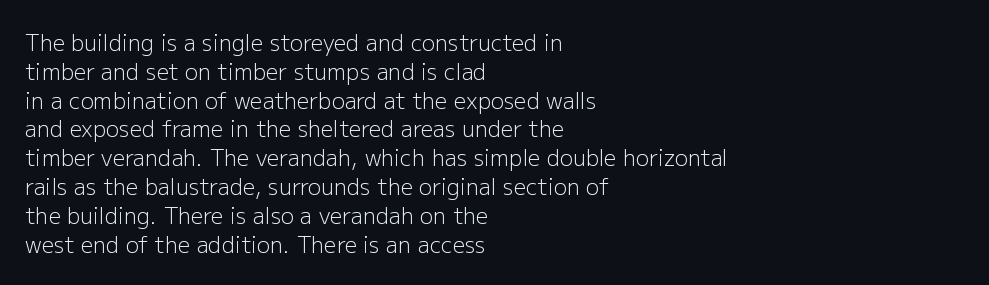
The image shows 22 px text type, upright; set left-aligned, normal line spacing (1.31x), normal letter spacing, not underlined.
